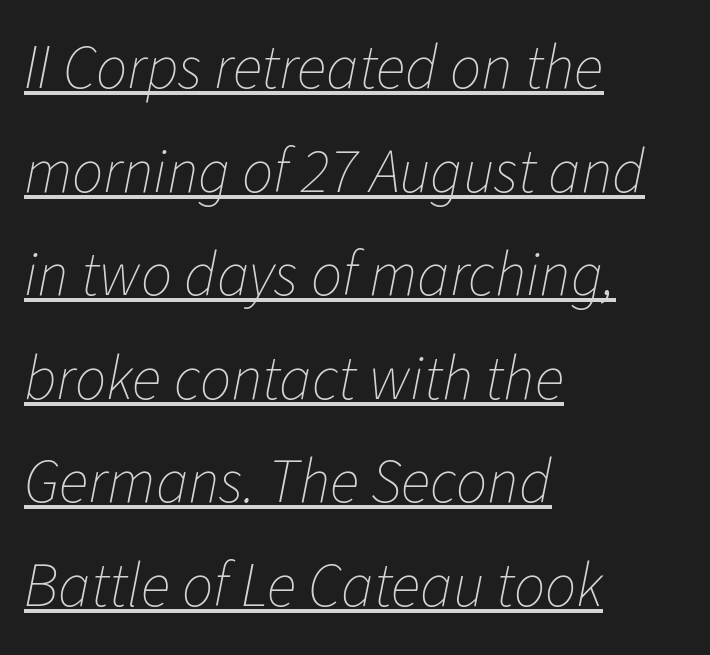
Q: Is the text bold? A: No.
Q: Is the text italic (slanted)? A: Yes, it leans right by about 11 degrees.
Q: Is the text underlined? A: Yes.
Q: How is the paragraph aligned? A: Left-aligned.
Q: Is the spacing between letters normal or unusually wide? A: Normal.
Q: Is the spacing between lines tight, normal or loose? A: Normal.
Q: Width (condensed, normal, or wide)? A: Normal.
Q: Stroke contrast? A: Low.
Q: x-height? A: Medium.
Q: Monospaced? A: No.
